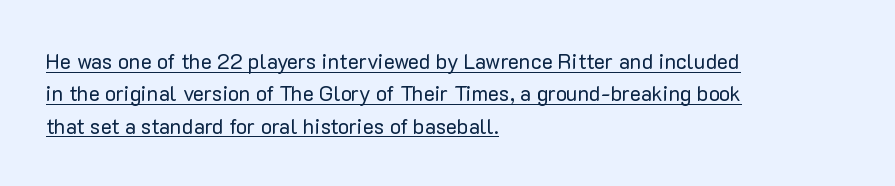
This is underlined copy, the kind a proofreader might mark for attention. The characters are drawn with everyday or finer stroke widths. What stands out about the letter spacing? Nothing — it is the standard amount. These lines sit exactly where default settings would place them. The ragged edge is on the right, which tells us the setting is flush left. Posture: upright roman.
